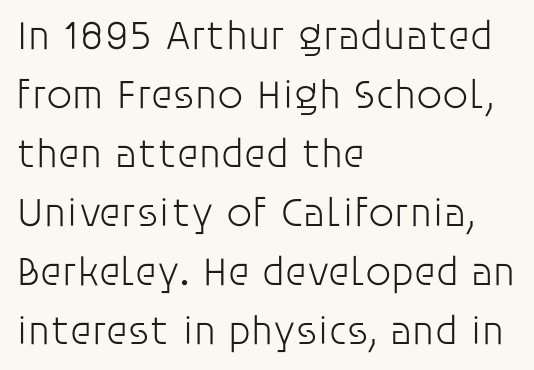
{"serif": "no", "italic": "no", "bold": "no", "weight": "light", "width": "normal", "stroke_contrast": "low", "x_height": "large", "monospaced": "no", "underline": "no", "align": "left", "line_spacing": "normal", "line_spacing_ratio": 1.44, "letter_spacing": "normal", "letter_spacing_em": 0.0, "glyph_px": 41}
